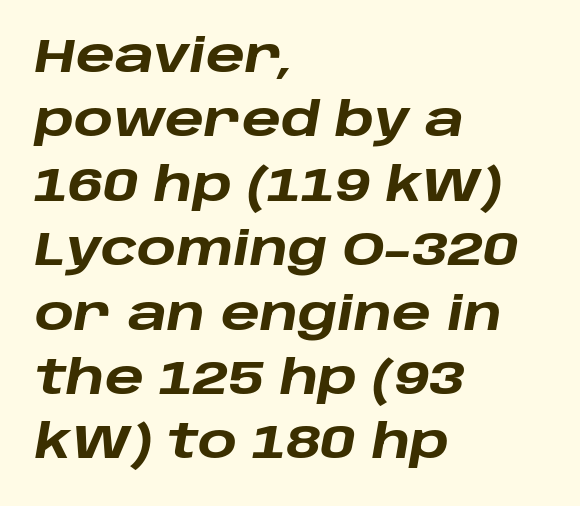
Q: Is the text bold? A: Yes.
Q: Is the text italic (slanted)? A: Yes, it leans right by about 10 degrees.
Q: Is the text underlined? A: No.
Q: How is the paragraph aligned? A: Left-aligned.
Q: Is the spacing between letters normal or unusually wide? A: Normal.
Q: Is the spacing between lines tight, normal or loose? A: Normal.
Q: Width (condensed, normal, or wide)? A: Wide.
Q: Stroke contrast? A: Low.
Q: x-height? A: Large.
Q: Monospaced? A: No.
